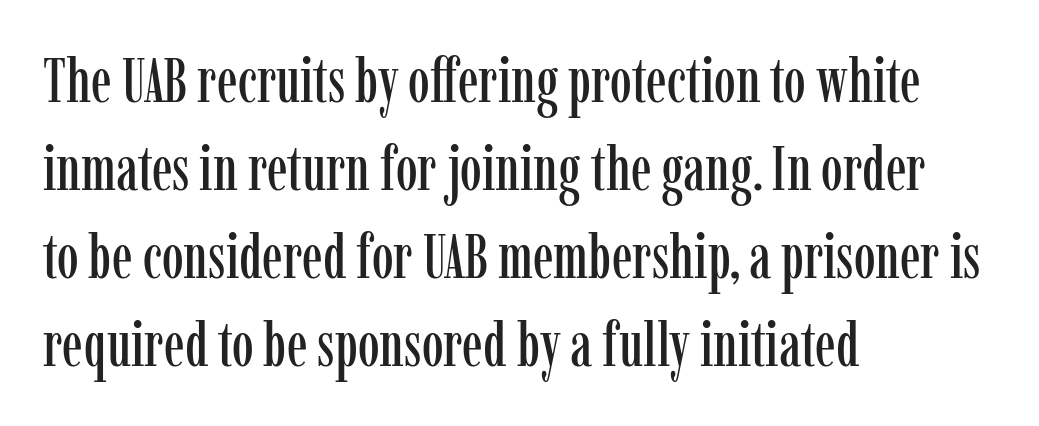
Q: Is the text italic (slanted)? A: No, it is upright.
Q: Is the typeface a serif or a sans-serif typeface? A: Serif.
Q: Is the text underlined? A: No.
Q: How is the paragraph aligned? A: Left-aligned.
Q: Is the spacing between letters normal or unusually wide? A: Normal.
Q: Is the spacing between lines tight, normal or loose? A: Normal.
Q: Width (condensed, normal, or wide)? A: Condensed.
Q: Stroke contrast? A: Low.
Q: x-height? A: Medium.
Q: Monospaced? A: No.
